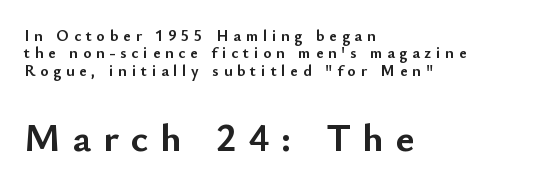
Q: Is the text bold? A: Yes.
Q: Is the text italic (slanted)? A: No, it is upright.
Q: Is the typeface a serif or a sans-serif typeface? A: Sans-serif.
Q: Is the text underlined? A: No.
Q: How is the paragraph aligned? A: Left-aligned.
Q: Is the spacing between letters normal or unusually wide? A: Unusually wide.
Q: Is the spacing between lines tight, normal or loose? A: Tight.
Q: Which block of text is set in a larger size, the first (top) or the second (bottom)? A: The second (bottom) one.
Q: Width (condensed, normal, or wide)? A: Normal.
Q: Stroke contrast? A: Low.
Q: x-height? A: Small.
Q: Monospaced? A: No.
